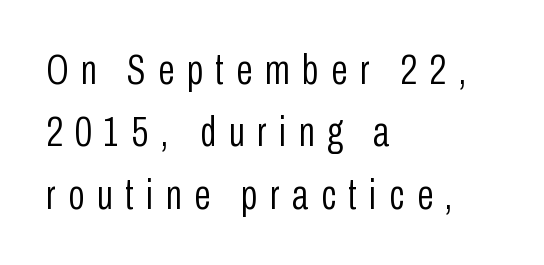
The image shows 43 px light, condensed sans-serif type, upright; set left-aligned, normal line spacing (1.45x), unusually wide letter spacing (+0.29 em), not underlined; low stroke contrast and a medium x-height.
